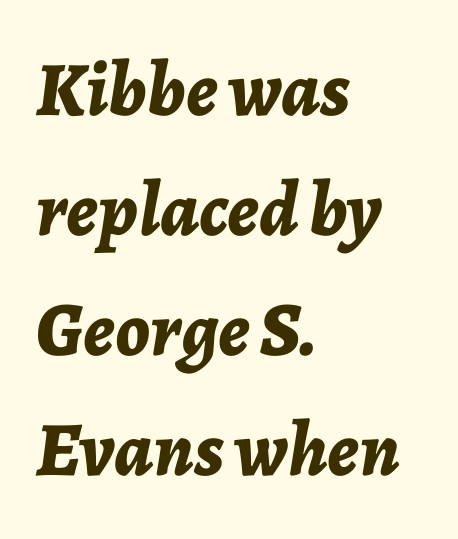
The line-height multiplier appears to be the usual default. Inter-character spacing is left at the font's built-in metrics. The passage shown is not underscored anywhere. The passage shown leans; its letterforms are oblique. Weight: bold. The letters advance in unequal steps, a hallmark of proportional type.
